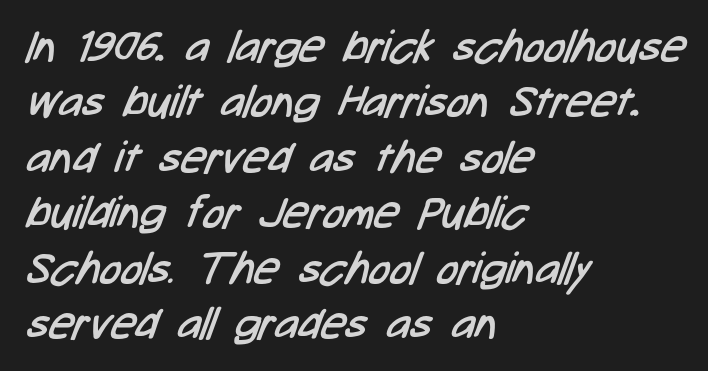
The image shows 44 px regular-weight, condensed sans-serif type; set left-aligned, normal line spacing (1.26x), normal letter spacing, not underlined; low stroke contrast and a medium x-height.
